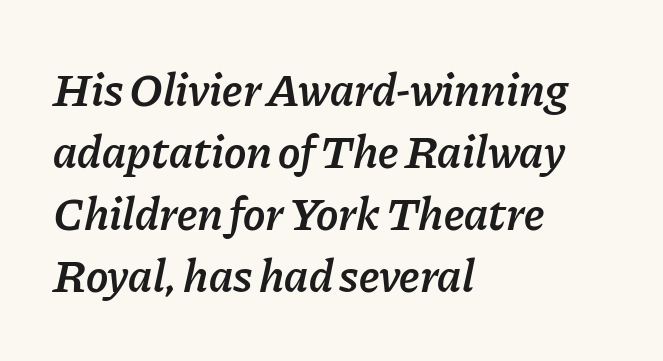
Each letter keeps its own natural width here, so spacing adapts to shape. The lines are quadded left. Beneath every word, the page is bare. Compared with typical body copy, the letter spacing here is the same.
